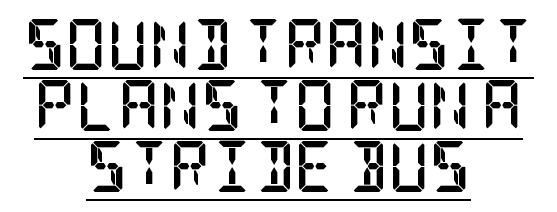
Words appear dense and cohesive because spacing is normal. Each glyph is drawn with heavy, bold strokes. Tall strokes in this sample are plumb rather than angled. Typographically, this falls in the serif category. One-word summary of the alignment: center. Does a line run under the words? Yes, clearly.
